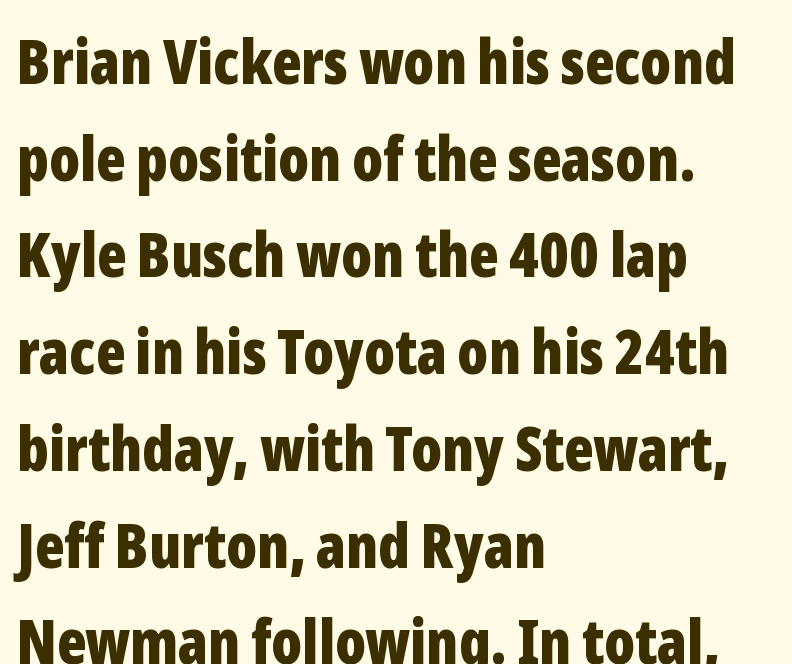
The image shows 62 px bold, condensed sans-serif type, upright; set left-aligned, normal line spacing (1.56x), normal letter spacing, not underlined; low stroke contrast and a medium x-height.
